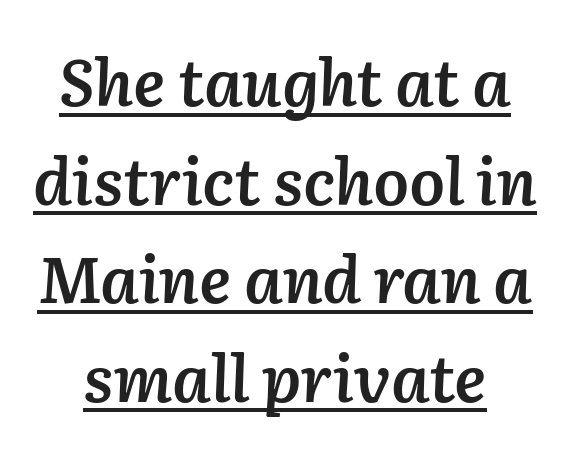
Q: Is the text bold? A: Semi-bold.
Q: Is the text italic (slanted)? A: Yes, it leans right by about 2 degrees.
Q: Is the text underlined? A: Yes.
Q: Is the spacing between letters normal or unusually wide? A: Normal.
Q: Is the spacing between lines tight, normal or loose? A: Normal.
Q: Width (condensed, normal, or wide)? A: Normal.
Q: Stroke contrast? A: Low.
Q: x-height? A: Medium.
Q: Monospaced? A: No.
